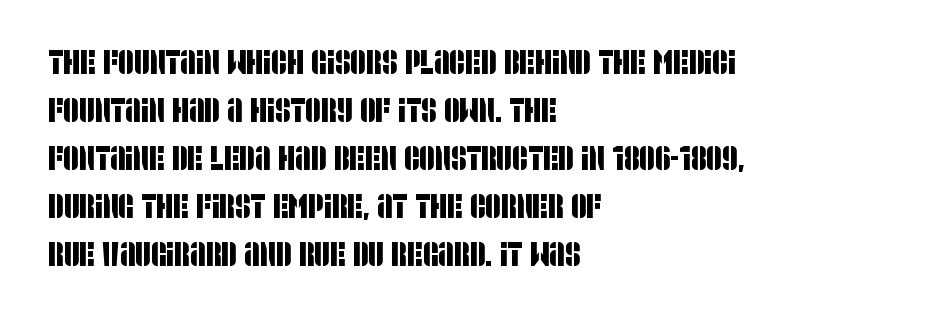
The image shows 34 px condensed sans-serif type; set left-aligned, normal line spacing (1.41x), normal letter spacing, not underlined; low stroke contrast and a large x-height.
